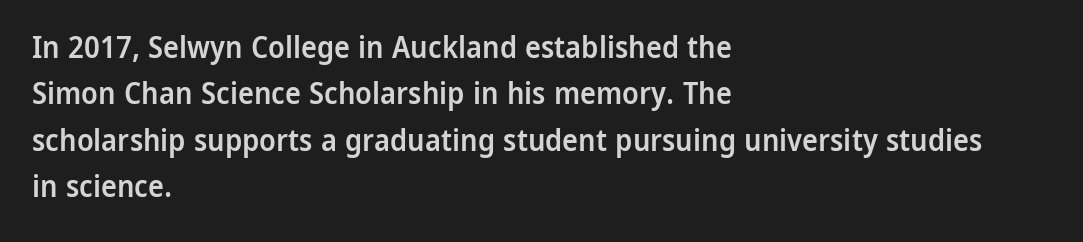
The image shows 30 px semibold sans-serif type, upright; set left-aligned, normal line spacing (1.55x), normal letter spacing, not underlined; low stroke contrast and a medium x-height.
